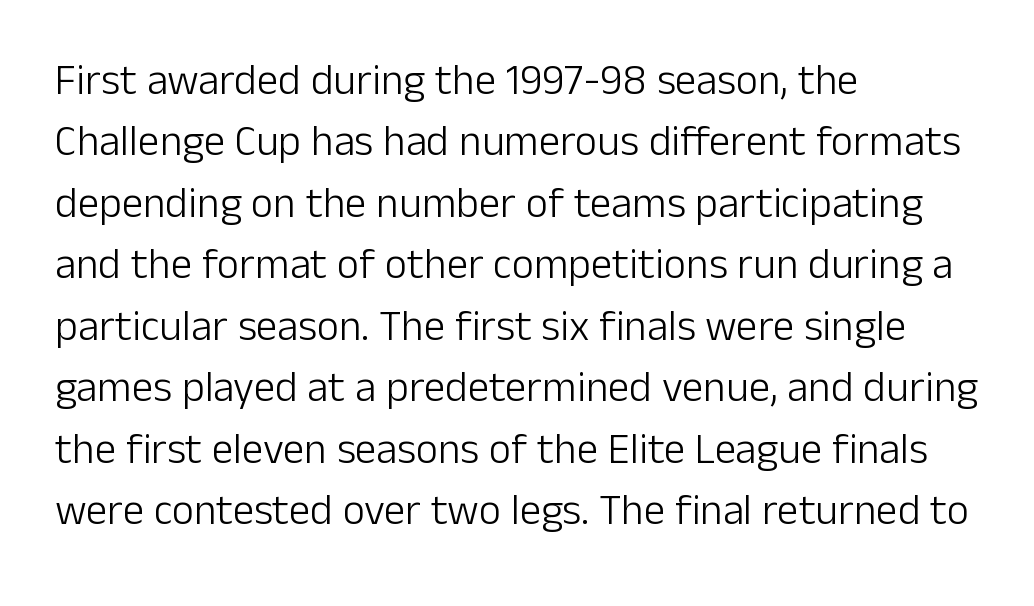
The image shows 43 px light sans-serif type, upright; set left-aligned, normal line spacing (1.43x), normal letter spacing, not underlined; low stroke contrast and a medium x-height.
